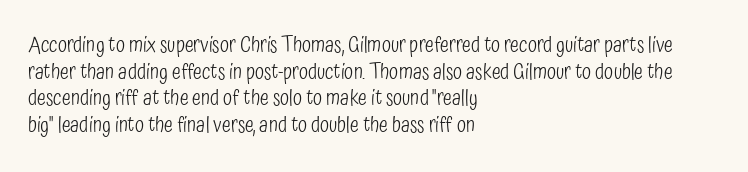
Summary of weight: not heavy and not bold. The vertical gap from one line to the next is medium. The type is set solid horizontally, with unmodified tracking. No italicization has been applied; the sample stays upright. The paragraph shown leans on its left margin. The gap between lines stays unmarked.
